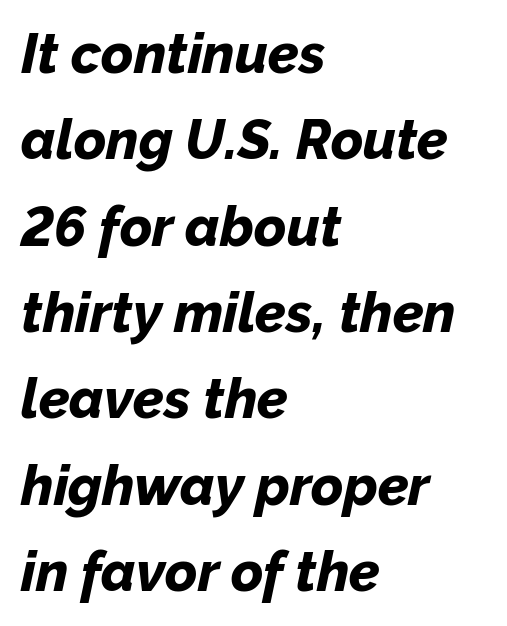
The image shows 55 px bold type, italic (leaning right); set left-aligned, normal line spacing (1.57x), normal letter spacing, not underlined; low stroke contrast and a medium x-height.
